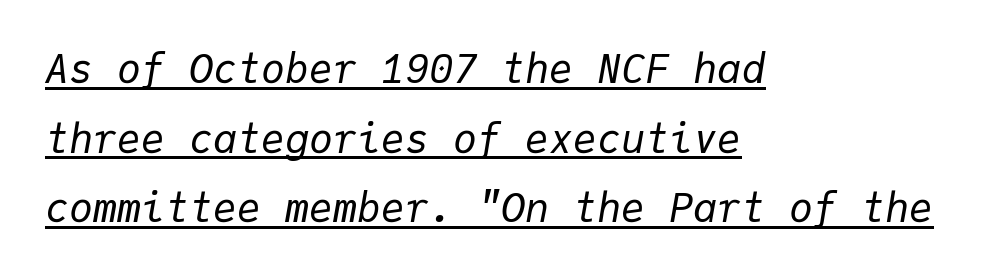
{"italic": "yes", "lean": "right", "slant_degrees": 9, "bold": "no", "weight": "regular", "width": "normal", "stroke_contrast": "low", "x_height": "medium", "monospaced": "yes", "underline": "yes", "align": "left", "line_spacing_ratio": 1.74, "letter_spacing": "normal", "letter_spacing_em": 0.0, "glyph_px": 40}
